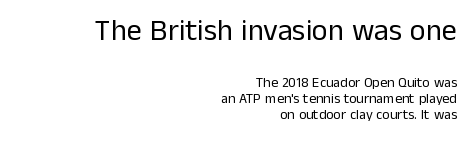
{"serif": "no", "italic": "no", "bold": "no", "weight": "regular", "width": "normal", "stroke_contrast": "low", "x_height": "medium", "monospaced": "no", "underline": "no", "align": "right", "line_spacing_ratio": 1.16, "letter_spacing": "normal", "letter_spacing_em": 0.0, "larger_block": "first", "size_ratio": 2.14, "glyph_px": 30}
